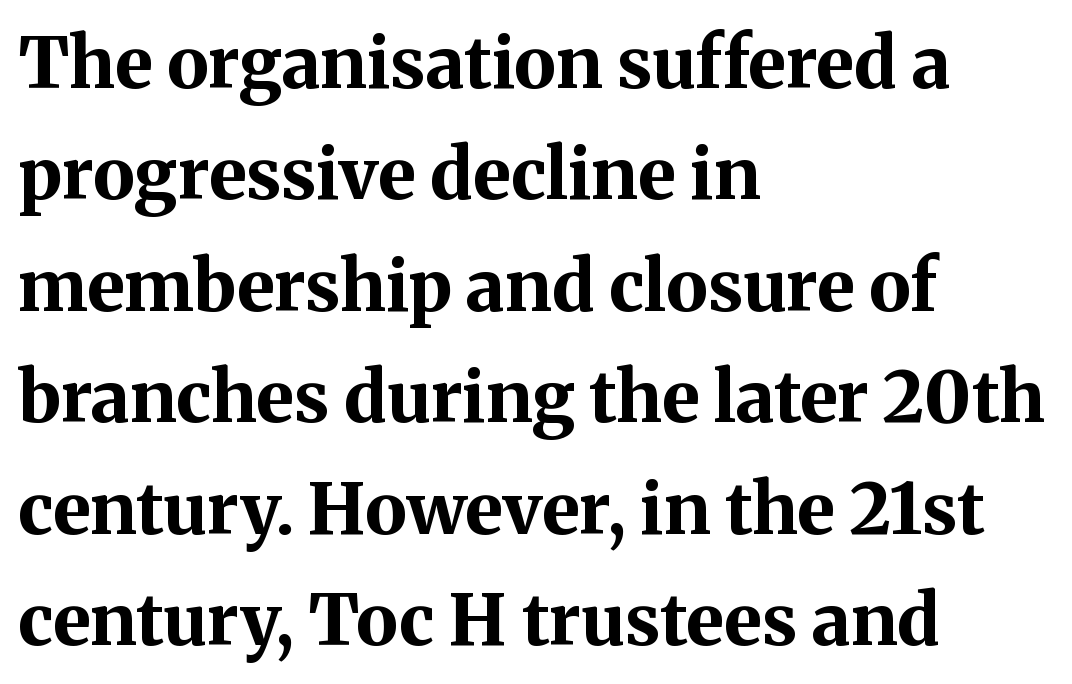
{"serif": "yes", "italic": "no", "bold": "yes", "weight": "bold", "width": "normal", "stroke_contrast": "medium", "x_height": "medium", "monospaced": "no", "underline": "no", "align": "left", "line_spacing": "normal", "line_spacing_ratio": 1.57, "letter_spacing": "normal", "letter_spacing_em": 0.0, "glyph_px": 71}
